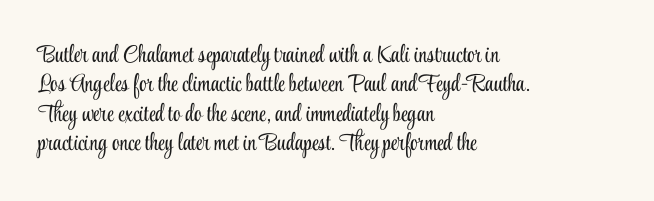
{"bold": "no", "underline": "no", "align": "left", "line_spacing_ratio": 1.22, "letter_spacing": "normal", "letter_spacing_em": 0.0, "glyph_px": 24}
